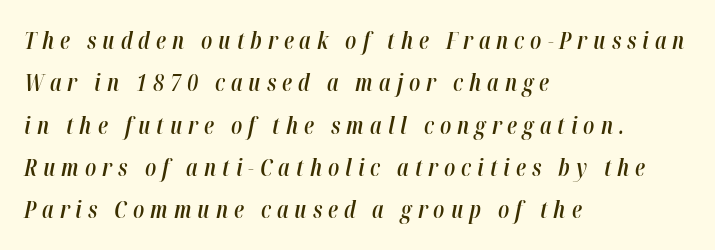
{"italic": "yes", "lean": "right", "slant_degrees": 12, "bold": "semi", "underline": "no", "align": "left", "line_spacing_ratio": 1.84, "letter_spacing": "wide", "letter_spacing_em": 0.26, "glyph_px": 23}
